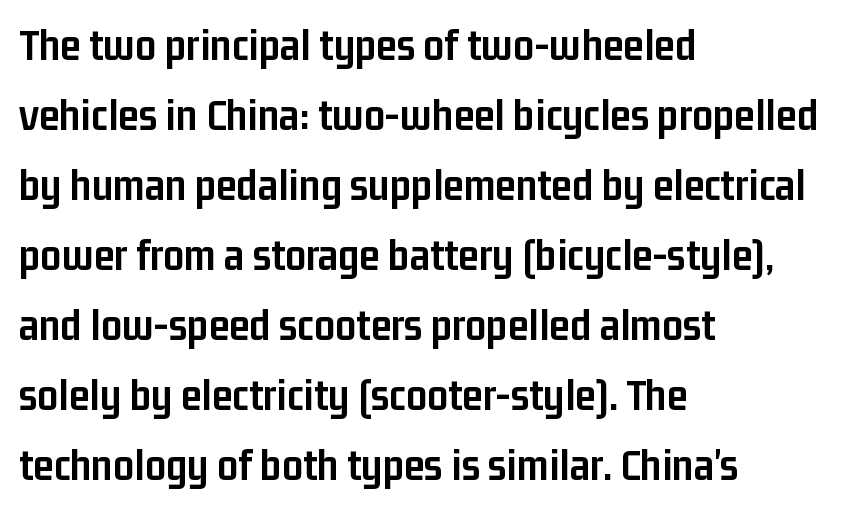
{"serif": "no", "italic": "no", "bold": "yes", "weight": "semibold", "width": "condensed", "stroke_contrast": "low", "x_height": "medium", "monospaced": "no", "underline": "no", "align": "left", "line_spacing": "normal", "line_spacing_ratio": 1.52, "letter_spacing": "normal", "letter_spacing_em": 0.0, "glyph_px": 46}
